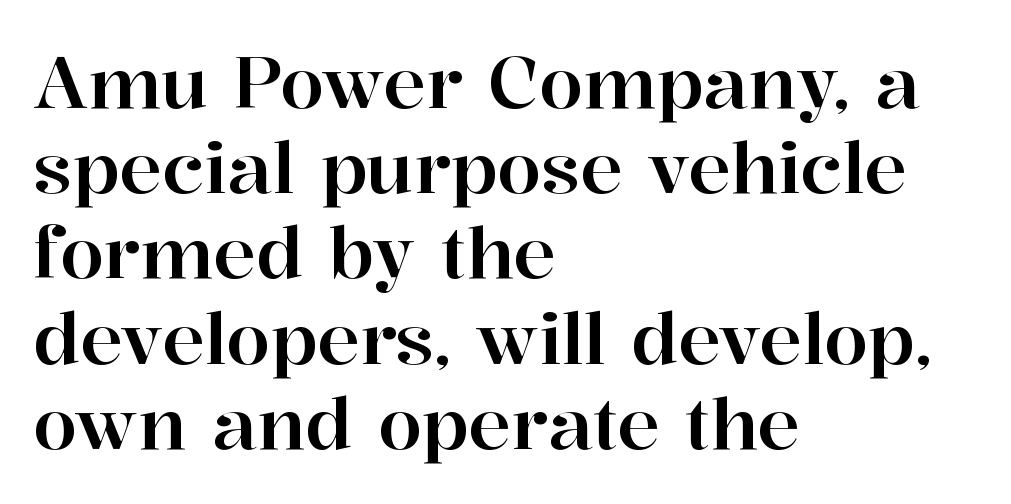
The characters display serif detailing at their extremities. Style check: upright. The gaps between neighbouring characters are ordinary and unremarkable. These lines are rendered in a variable-pitch font. If you drew a ruler down the left edge, every line would touch it.
